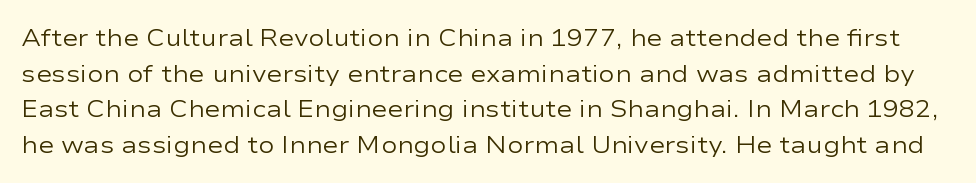
Q: Is the text bold? A: No.
Q: Is the text italic (slanted)? A: No, it is upright.
Q: Is the text underlined? A: No.
Q: Is the spacing between letters normal or unusually wide? A: Normal.
Q: Is the spacing between lines tight, normal or loose? A: Normal.
